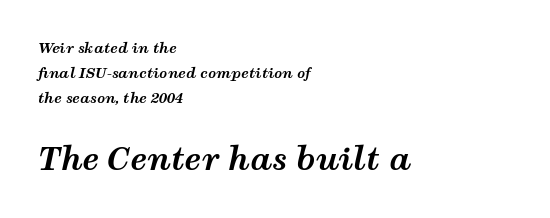
Q: Is the text bold? A: Yes.
Q: Is the text italic (slanted)? A: Yes, it leans right by about 12 degrees.
Q: Is the text underlined? A: No.
Q: How is the paragraph aligned? A: Left-aligned.
Q: Is the spacing between letters normal or unusually wide? A: Normal.
Q: Which block of text is set in a larger size, the first (top) or the second (bottom)? A: The second (bottom) one.
Q: Width (condensed, normal, or wide)? A: Wide.
Q: Stroke contrast? A: Medium.
Q: x-height? A: Medium.
Q: Monospaced? A: No.
